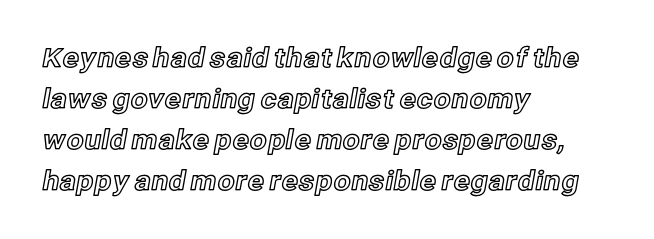
Q: Is the text italic (slanted)? A: Yes.
Q: Is the text underlined? A: No.
Q: How is the paragraph aligned? A: Left-aligned.
Q: Is the spacing between letters normal or unusually wide? A: Normal.
Q: Is the spacing between lines tight, normal or loose? A: Normal.
